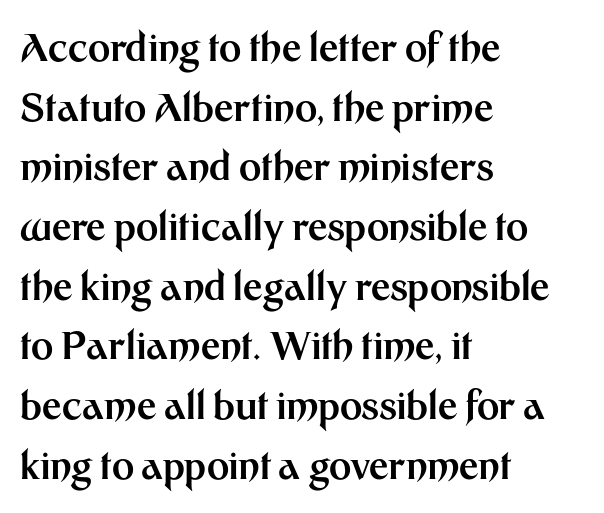
Q: Is the text bold? A: Yes.
Q: Is the text italic (slanted)? A: No, it is upright.
Q: Is the typeface a serif or a sans-serif typeface? A: Sans-serif.
Q: Is the text underlined? A: No.
Q: How is the paragraph aligned? A: Left-aligned.
Q: Is the spacing between letters normal or unusually wide? A: Normal.
Q: Is the spacing between lines tight, normal or loose? A: Normal.
Q: Width (condensed, normal, or wide)? A: Normal.
Q: Stroke contrast? A: Medium.
Q: x-height? A: Medium.
Q: Monospaced? A: No.
